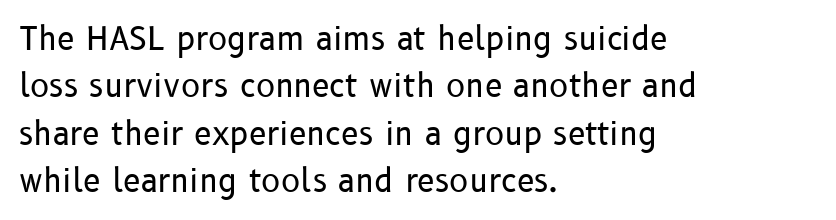
{"serif": "no", "italic": "no", "bold": "no", "weight": "regular", "width": "normal", "stroke_contrast": "low", "x_height": "medium", "monospaced": "no", "underline": "no", "align": "left", "line_spacing": "normal", "line_spacing_ratio": 1.48, "letter_spacing": "normal", "letter_spacing_em": 0.0, "glyph_px": 32}
